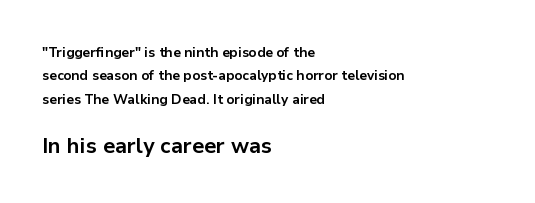
The letters are bold, with thick, heavy strokes. Observe the ordinary spacing: letters are neighbours, not strangers. Glance below the letters and you will spot only blank space. Normally led — the rows are evenly, conventionally spaced. This sample uses an upright cut, with every glyph sitting square on the baseline.
